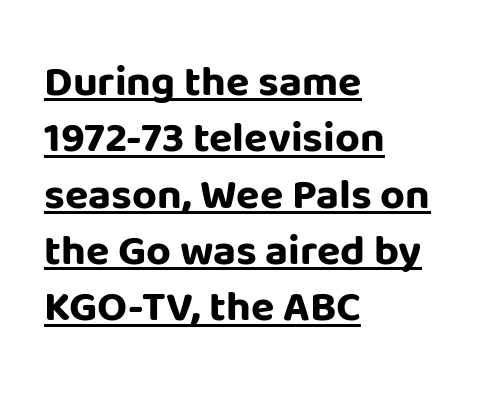
The image shows 43 px bold sans-serif type, upright; set left-aligned, normal line spacing (1.31x), normal letter spacing, underlined; low stroke contrast and a large x-height.
